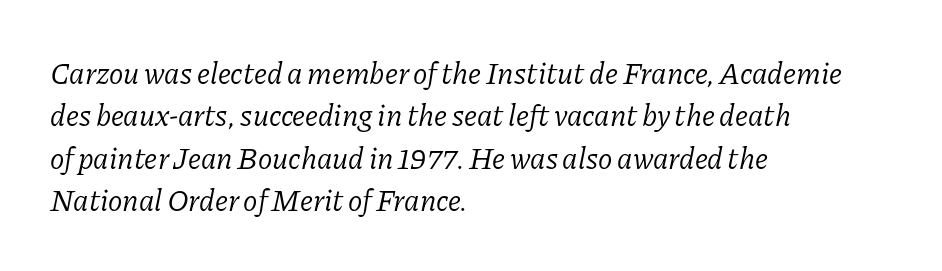
{"serif": "yes", "italic": "yes", "lean": "right", "slant_degrees": 11, "bold": "no", "weight": "light", "width": "normal", "stroke_contrast": "low", "x_height": "medium", "monospaced": "no", "underline": "no", "align": "left", "line_spacing": "normal", "line_spacing_ratio": 1.41, "letter_spacing": "normal", "letter_spacing_em": 0.0, "glyph_px": 30}
